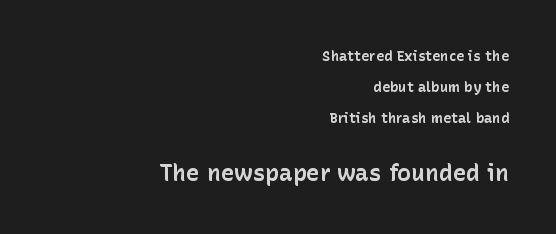
The later block is typeset at a bigger size than the earlier block. The characters look thick and weighty, a clear bold. Notice the wide empty band between every row — that's loose leading. The glyphs are unaccompanied by any horizontal stroke below them. Ordinary non-slanted type is in use. Casual observation: everything's shoved over to the right.
